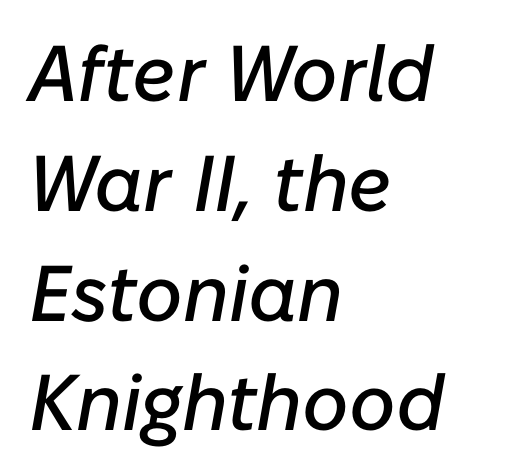
The image shows 79 px text type, italic (leaning right); set left-aligned, normal line spacing (1.39x), normal letter spacing, not underlined; low stroke contrast and a medium x-height.
